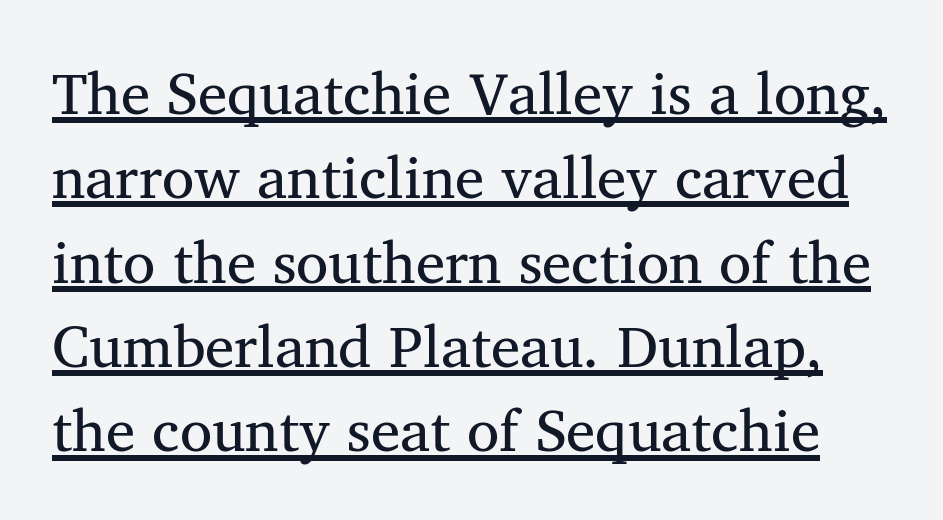
Q: Is the text bold? A: No.
Q: Is the text italic (slanted)? A: No, it is upright.
Q: Is the typeface a serif or a sans-serif typeface? A: Serif.
Q: Is the text underlined? A: Yes.
Q: Is the spacing between letters normal or unusually wide? A: Normal.
Q: Is the spacing between lines tight, normal or loose? A: Normal.
Q: Width (condensed, normal, or wide)? A: Normal.
Q: Stroke contrast? A: Medium.
Q: x-height? A: Medium.
Q: Monospaced? A: No.
